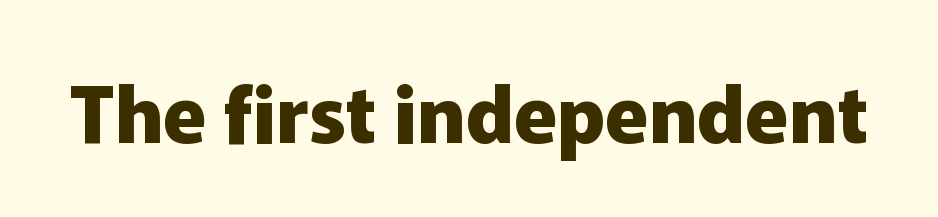
Type style note: lacks serifs. Students, this is bold: see how much ink each stroke carries. This sample has the flowing, uneven cadence of proportional lettering. Look at the tracking — it's just the regular setting, nothing added. The foot of each line stays bare and open. This sample uses an upright cut, with every glyph sitting square on the baseline.
